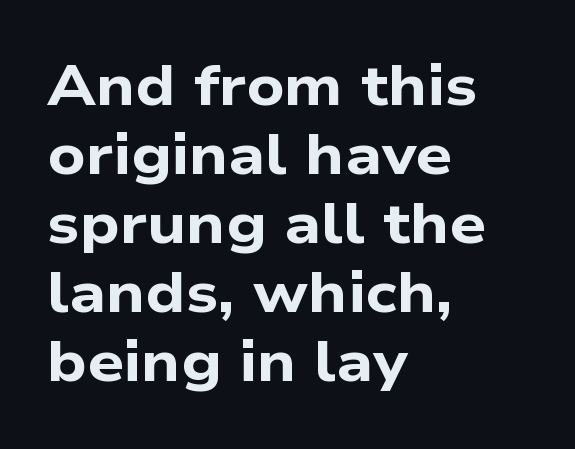
The image shows 57 px bold, wide sans-serif type; set left-aligned, line spacing 1.21x, normal letter spacing, not underlined; low stroke contrast and a medium x-height.
